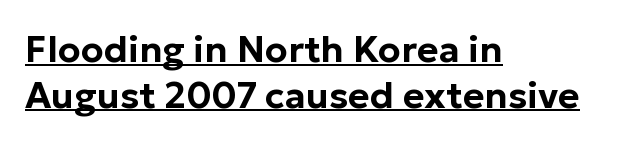
Q: Is the text italic (slanted)? A: No, it is upright.
Q: Is the typeface a serif or a sans-serif typeface? A: Sans-serif.
Q: Is the text underlined? A: Yes.
Q: How is the paragraph aligned? A: Left-aligned.
Q: Is the spacing between letters normal or unusually wide? A: Normal.
Q: Width (condensed, normal, or wide)? A: Normal.
Q: Stroke contrast? A: Low.
Q: x-height? A: Medium.
Q: Monospaced? A: No.
